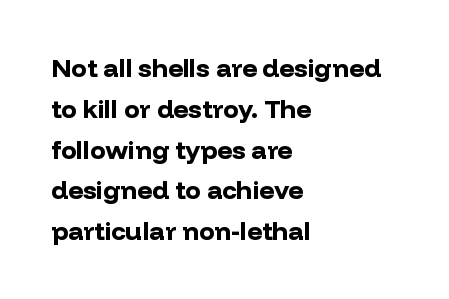
A dark, heavy texture on the line: the type is bold. Characters follow at the spacing the type designer built in. The designer left line spacing at the default. Unmarked baselines from the first word to the last. Posture: vertical.
